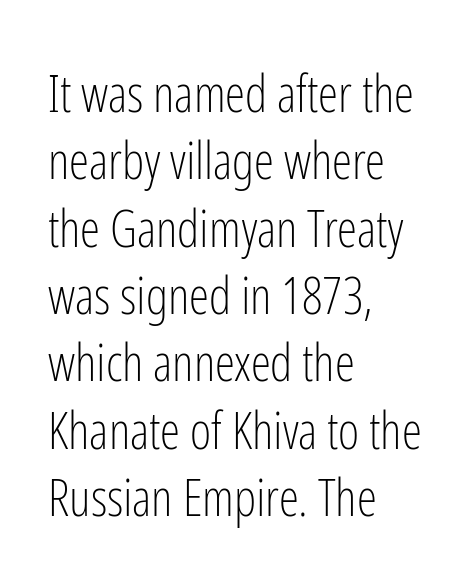
Q: Is the text bold? A: No.
Q: Is the text italic (slanted)? A: No, it is upright.
Q: Is the typeface a serif or a sans-serif typeface? A: Sans-serif.
Q: Is the text underlined? A: No.
Q: How is the paragraph aligned? A: Left-aligned.
Q: Is the spacing between letters normal or unusually wide? A: Normal.
Q: Is the spacing between lines tight, normal or loose? A: Normal.
Q: Width (condensed, normal, or wide)? A: Condensed.
Q: Stroke contrast? A: Low.
Q: x-height? A: Medium.
Q: Monospaced? A: No.
